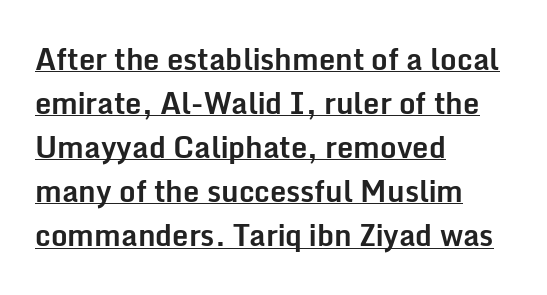
The image shows 29 px bold sans-serif type, upright; set left-aligned, normal line spacing (1.52x), normal letter spacing, underlined; low stroke contrast and a medium x-height.
